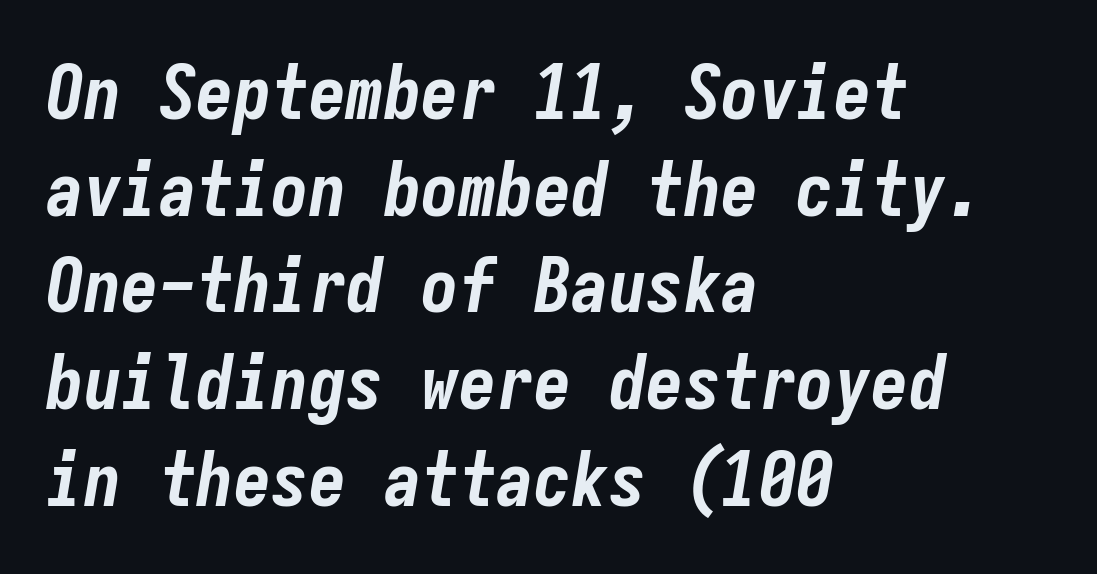
Vertical spacing — default. The font's italic variant was chosen for this text. The letters march in equal steps, a hallmark of fixed-pitch type. The lines in this sample share a left origin and differ only in where they stop. Descender tails drop into unmarked territory. The sample has been set heavy, in full bold.
